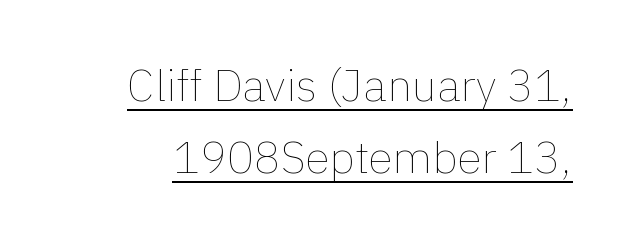
{"italic": "no", "bold": "no", "weight": "thin", "width": "normal", "x_height": "medium", "monospaced": "no", "underline": "yes", "line_spacing": "normal", "line_spacing_ratio": 1.61, "letter_spacing": "normal", "letter_spacing_em": 0.0, "glyph_px": 45}
